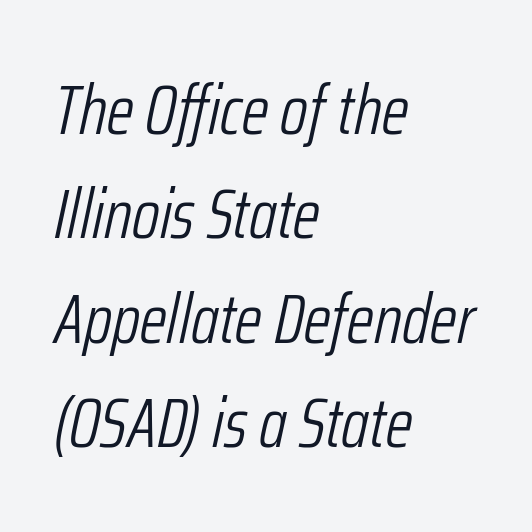
Notice how descenders clear the ascenders below comfortably — that's standard leading. The space beneath each line is pristine and unruled. Caption: multi-line text, flush left, ragged right. This sample has the flowing, uneven cadence of proportional lettering. Vertical stems look standard width or narrower in stroke.
